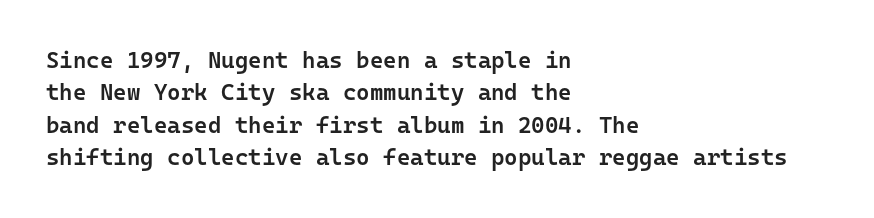
{"italic": "no", "bold": "semi", "underline": "no", "align": "left", "line_spacing": "normal", "line_spacing_ratio": 1.41, "letter_spacing": "normal", "letter_spacing_em": 0.0, "glyph_px": 23}
